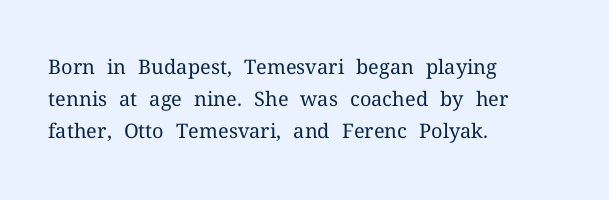
Q: Is the text bold? A: No.
Q: Is the text italic (slanted)? A: No, it is upright.
Q: Is the text underlined? A: No.
Q: How is the paragraph aligned? A: Left-aligned.
Q: Is the spacing between letters normal or unusually wide? A: Normal.
Q: Is the spacing between lines tight, normal or loose? A: Normal.
